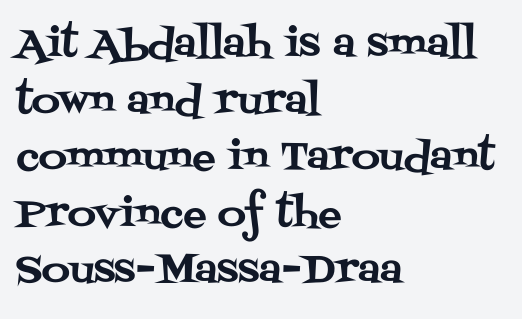
The passage shown is typeset with a serif family. Typeset ragged right — the left edge is the straight one. The passage shown is typed in a proportional face where columns would drift. Check under the words: just untouched page. This is the regular roman posture of the typeface.
